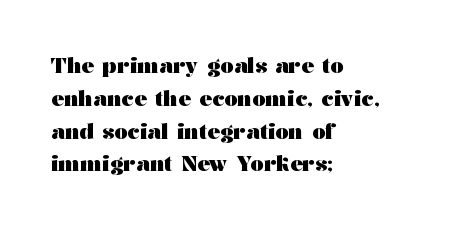
The image shows 21 px bold type, upright; set left-aligned, normal line spacing (1.56x), normal letter spacing, not underlined.
